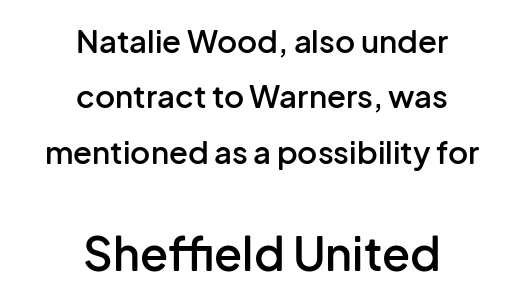
The image shows 46 px semibold sans-serif type, upright; set centered, line spacing 1.79x, normal letter spacing, not underlined; the second (bottom) block is 1.48x larger; low stroke contrast and a medium x-height.
